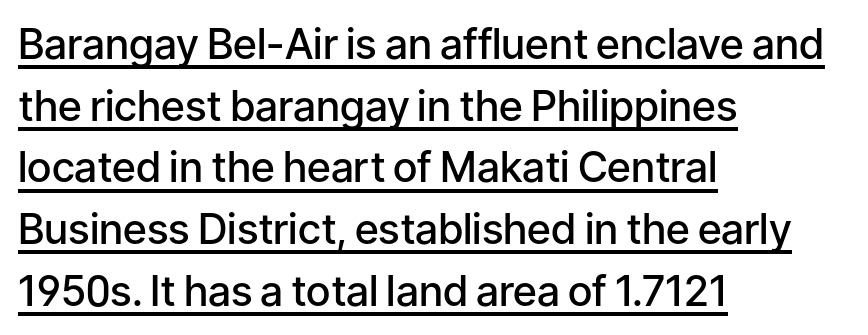
{"serif": "no", "italic": "no", "bold": "semi", "weight": "semibold", "width": "normal", "stroke_contrast": "low", "x_height": "medium", "monospaced": "no", "underline": "yes", "align": "left", "line_spacing": "normal", "line_spacing_ratio": 1.47, "letter_spacing": "normal", "letter_spacing_em": 0.0, "glyph_px": 42}
